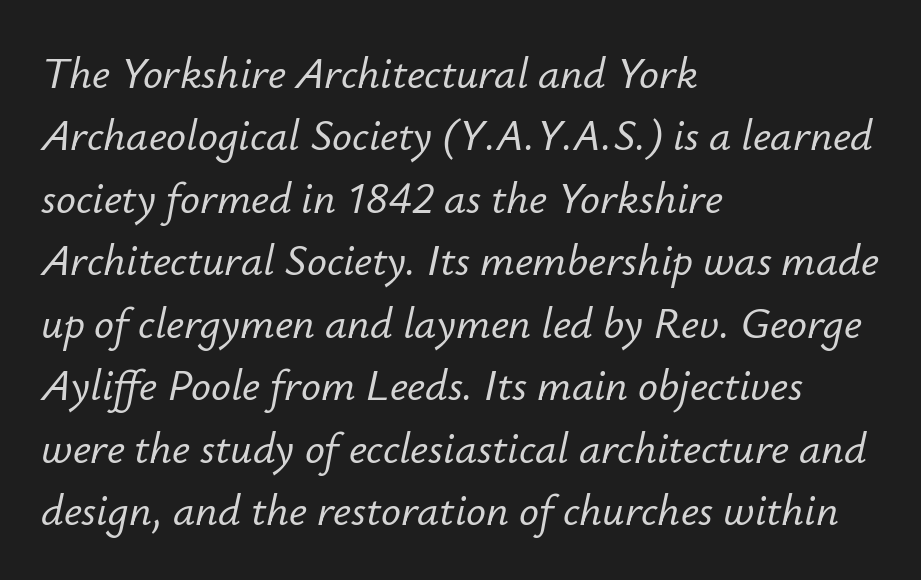
Q: Is the text italic (slanted)? A: Yes, it leans right by about 12 degrees.
Q: Is the text underlined? A: No.
Q: How is the paragraph aligned? A: Left-aligned.
Q: Is the spacing between letters normal or unusually wide? A: Normal.
Q: Is the spacing between lines tight, normal or loose? A: Normal.
Q: Width (condensed, normal, or wide)? A: Normal.
Q: Stroke contrast? A: Low.
Q: x-height? A: Small.
Q: Monospaced? A: No.
